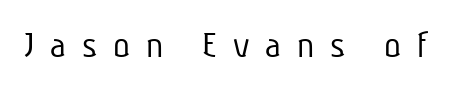
{"serif": "no", "bold": "no", "weight": "light", "width": "condensed", "stroke_contrast": "low", "x_height": "medium", "monospaced": "no", "underline": "no", "letter_spacing": "wide", "letter_spacing_em": 0.41, "glyph_px": 39}
